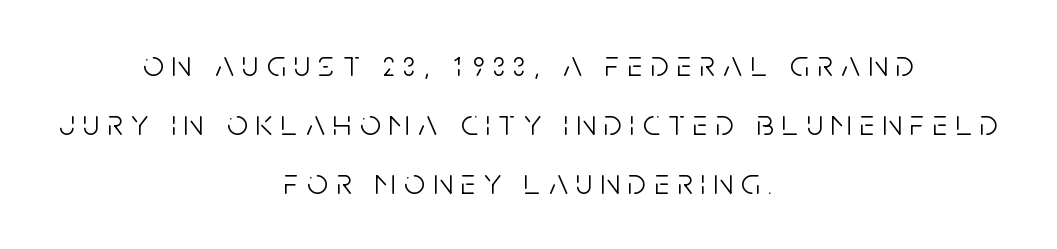
The image shows 37 px light, condensed sans-serif type, upright; set centered, normal line spacing (1.6x), unusually wide letter spacing (+0.22 em), not underlined; low stroke contrast and a large x-height.
